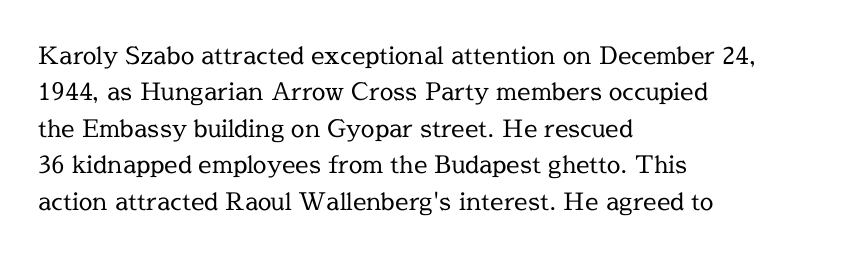
The image shows 24 px text type, upright; set left-aligned, normal line spacing (1.52x), normal letter spacing, not underlined.
